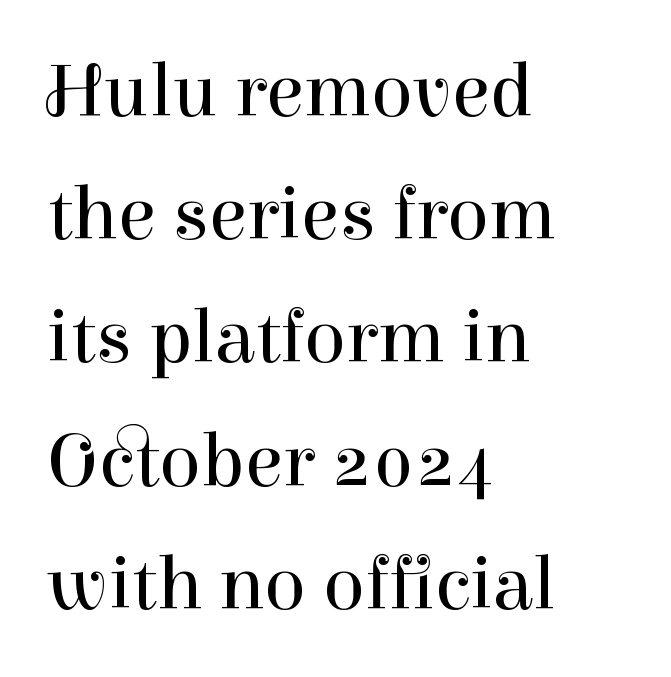
The image shows 77 px regular-weight serif type, upright; set left-aligned, normal line spacing (1.6x), normal letter spacing, not underlined; high stroke contrast and a medium x-height.
